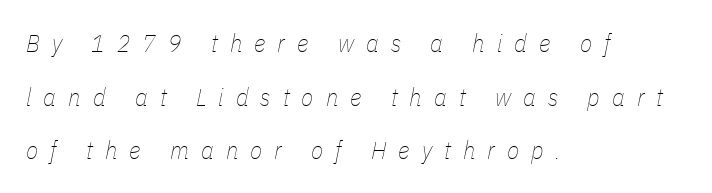
Bare-footed words on every line. Here the glyphs are tracked loosely, breaking word shapes into spaced letters. Horizontal bands of white between lines are thick stripes. Heft: none added — not bold.
